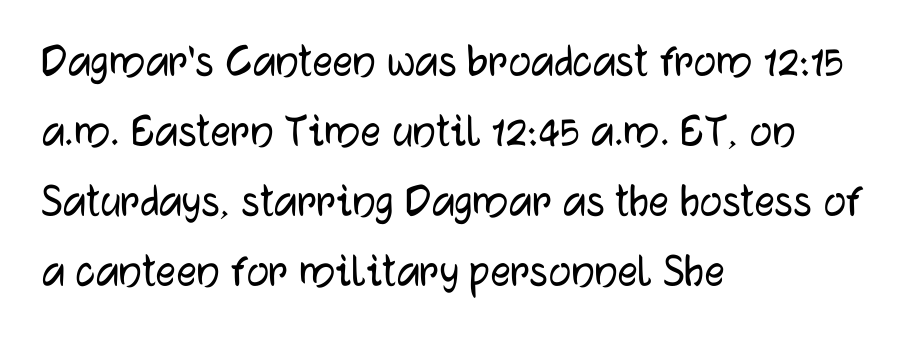
Q: Is the text italic (slanted)? A: No, it is upright.
Q: Is the typeface a serif or a sans-serif typeface? A: Sans-serif.
Q: Is the text underlined? A: No.
Q: How is the paragraph aligned? A: Left-aligned.
Q: Is the spacing between letters normal or unusually wide? A: Normal.
Q: Is the spacing between lines tight, normal or loose? A: Normal.
Q: Width (condensed, normal, or wide)? A: Normal.
Q: Stroke contrast? A: Low.
Q: x-height? A: Medium.
Q: Monospaced? A: No.
